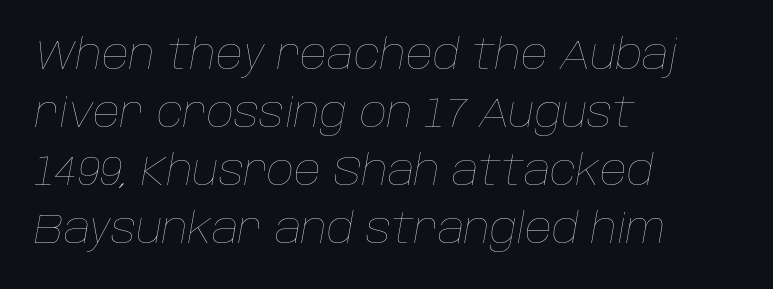
The image shows 42 px thin type, italic (leaning right); set left-aligned, normal line spacing (1.38x), normal letter spacing, not underlined; low stroke contrast and a large x-height.
